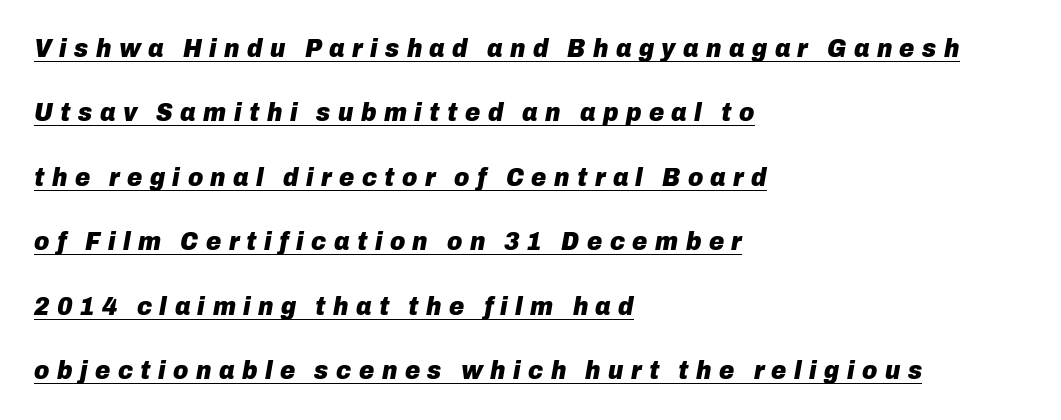
{"italic": "yes", "lean": "right", "slant_degrees": 10, "bold": "yes", "underline": "yes", "align": "left", "line_spacing": "loose", "line_spacing_ratio": 2.48, "letter_spacing": "wide", "letter_spacing_em": 0.29, "glyph_px": 26}
